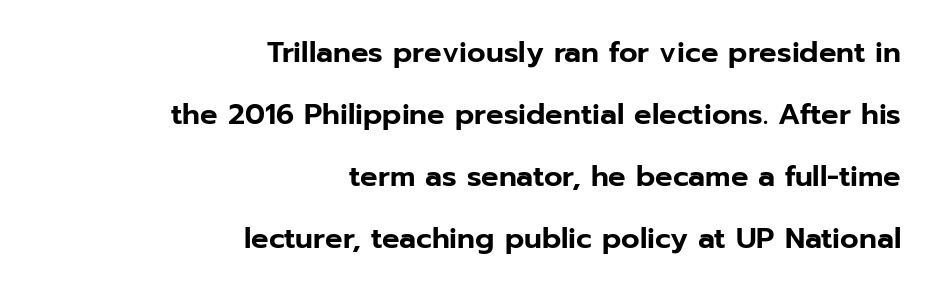
The image shows 29 px sans-serif type, upright; set right-aligned, loose line spacing (2.14x), normal letter spacing, not underlined; low stroke contrast and a medium x-height.
